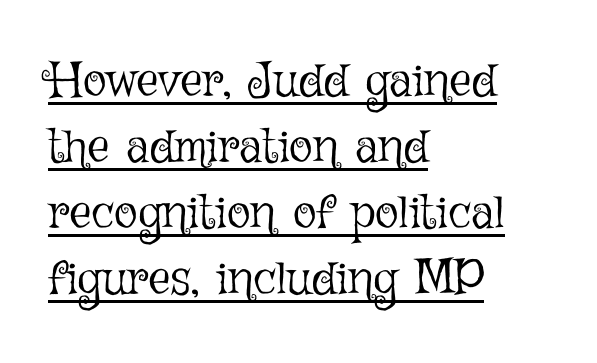
Q: Is the text bold? A: No.
Q: Is the text italic (slanted)? A: No, it is upright.
Q: Is the text underlined? A: Yes.
Q: How is the paragraph aligned? A: Left-aligned.
Q: Is the spacing between letters normal or unusually wide? A: Normal.
Q: Is the spacing between lines tight, normal or loose? A: Normal.
Q: Width (condensed, normal, or wide)? A: Normal.
Q: Stroke contrast? A: Low.
Q: x-height? A: Medium.
Q: Monospaced? A: No.
